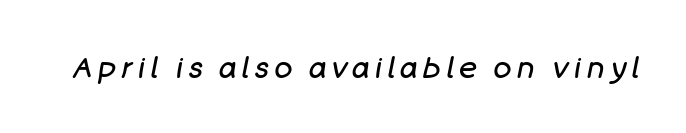
Italic: yes, the glyphs are oblique. Only glyphs here, with clear space below each row. Varying glyph widths throughout — classic text-font behaviour. Stems here are at most as thick as an everyday book face.
